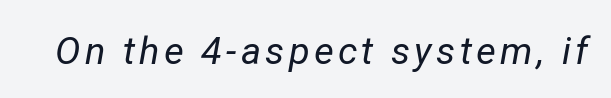
Tall strokes in this sample are angled rather than plumb. Each letter keeps its own natural width here, so spacing adapts to shape. Underline: absent. A quiet, ordinary-to-light weight characterises the typeface.
